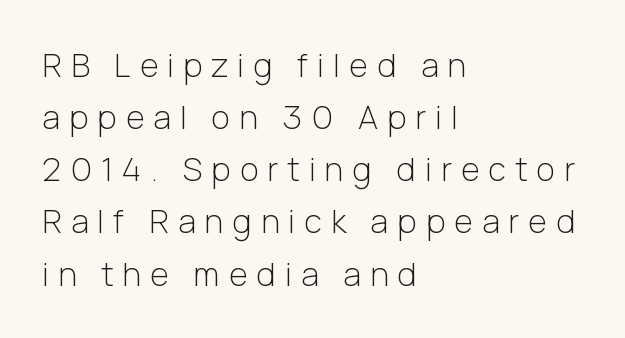
{"serif": "no", "italic": "no", "bold": "no", "weight": "light", "width": "normal", "stroke_contrast": "low", "x_height": "medium", "monospaced": "no", "underline": "no", "align": "left", "line_spacing": "normal", "line_spacing_ratio": 1.63, "letter_spacing": "wide", "letter_spacing_em": 0.29, "glyph_px": 32}
